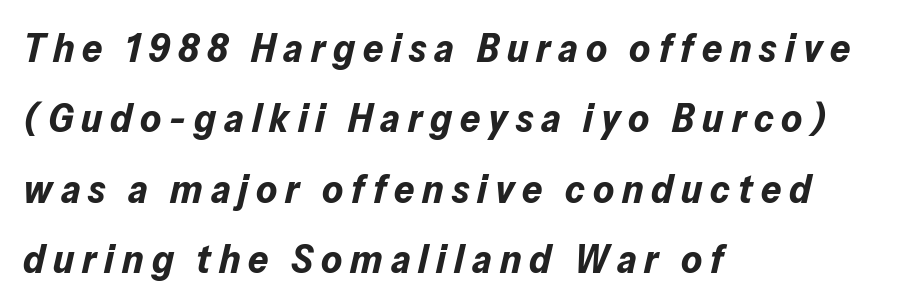
If you drew a ruler down the left edge, every line would touch it. Substantial extra tracking has been applied to these lines. Set as a true bold cut, around the 700 mark. Here the designer chose a conventional face with non-uniform glyph widths. The space beneath each line is pristine and unruled. The typography opts for an oblique posture over an upright one.
